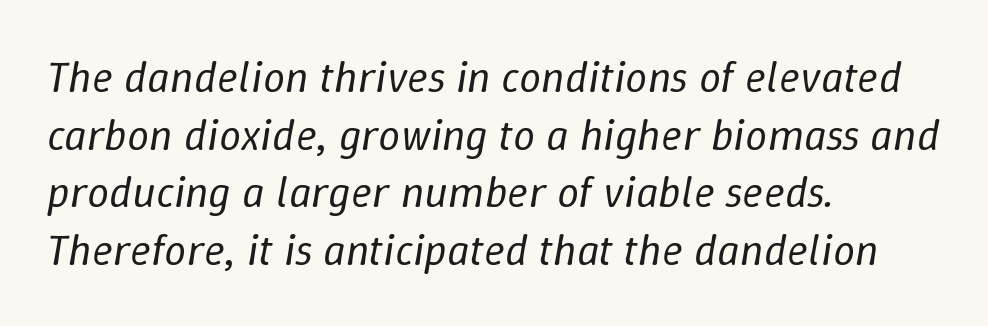
Yep, that's italic — everything's leaning. The lines in this sample share a left origin and differ only in where they stop. Interline gaps are of average width in this sample. A bare baseline throughout the passage.
